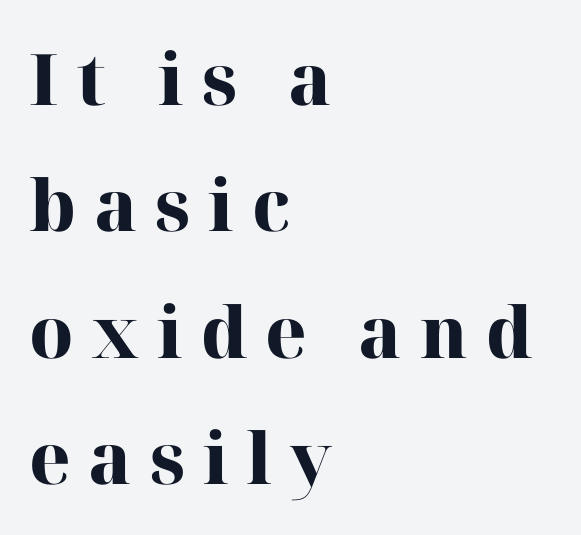
The image shows 71 px heavy serif type, upright; set left-aligned, line spacing 1.78x, unusually wide letter spacing (+0.25 em), not underlined; high stroke contrast and a medium x-height.
